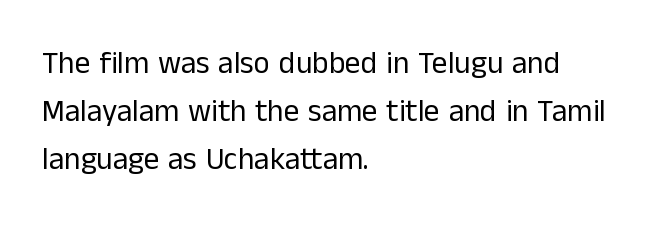
Q: Is the text bold? A: No.
Q: Is the text italic (slanted)? A: No, it is upright.
Q: Is the typeface a serif or a sans-serif typeface? A: Sans-serif.
Q: Is the text underlined? A: No.
Q: How is the paragraph aligned? A: Left-aligned.
Q: Is the spacing between letters normal or unusually wide? A: Normal.
Q: Is the spacing between lines tight, normal or loose? A: Normal.
Q: Width (condensed, normal, or wide)? A: Normal.
Q: Stroke contrast? A: Low.
Q: x-height? A: Medium.
Q: Monospaced? A: No.
